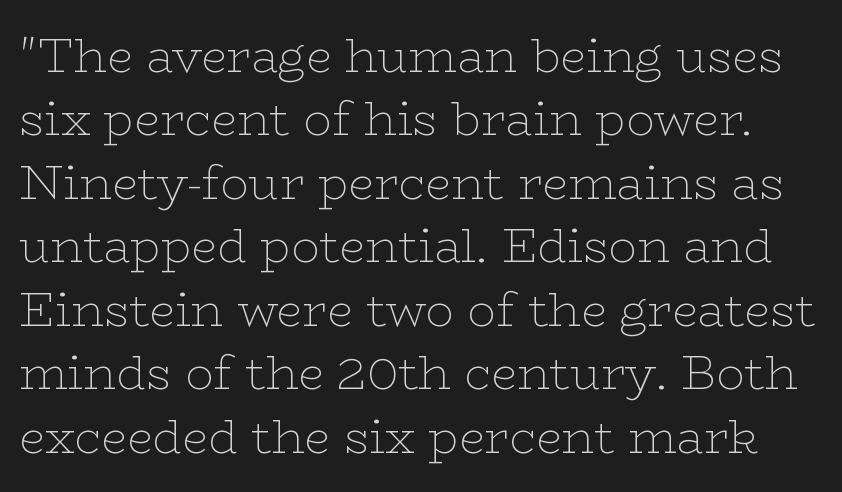
Q: Is the text bold? A: No.
Q: Is the text italic (slanted)? A: No, it is upright.
Q: Is the typeface a serif or a sans-serif typeface? A: Serif.
Q: Is the text underlined? A: No.
Q: Is the spacing between letters normal or unusually wide? A: Normal.
Q: Is the spacing between lines tight, normal or loose? A: Normal.
Q: Width (condensed, normal, or wide)? A: Wide.
Q: Stroke contrast? A: Low.
Q: x-height? A: Medium.
Q: Monospaced? A: No.
